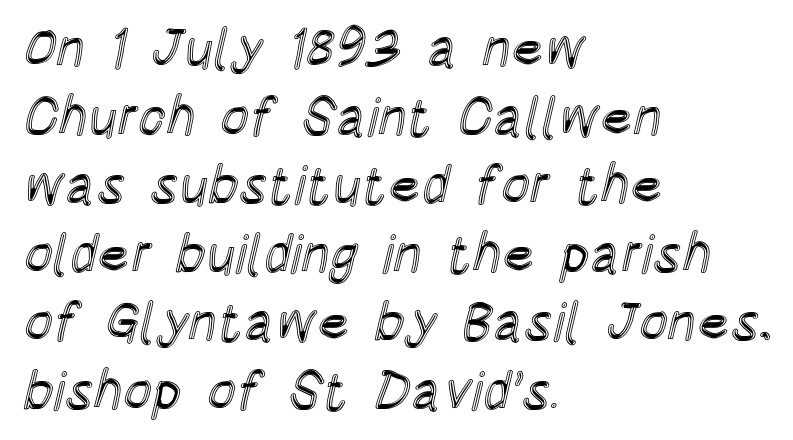
Q: Is the text italic (slanted)? A: Yes.
Q: Is the text underlined? A: No.
Q: How is the paragraph aligned? A: Left-aligned.
Q: Is the spacing between letters normal or unusually wide? A: Normal.
Q: Is the spacing between lines tight, normal or loose? A: Normal.
Q: Width (condensed, normal, or wide)? A: Condensed.
Q: x-height? A: Large.
Q: Monospaced? A: No.
